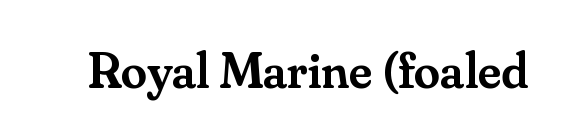
The image shows 52 px semibold serif type, upright; set normal letter spacing, not underlined; medium stroke contrast and a small x-height.
